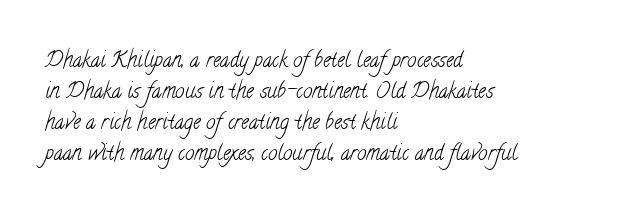
The image shows 21 px text type; set left-aligned, normal line spacing (1.47x), normal letter spacing, not underlined.
